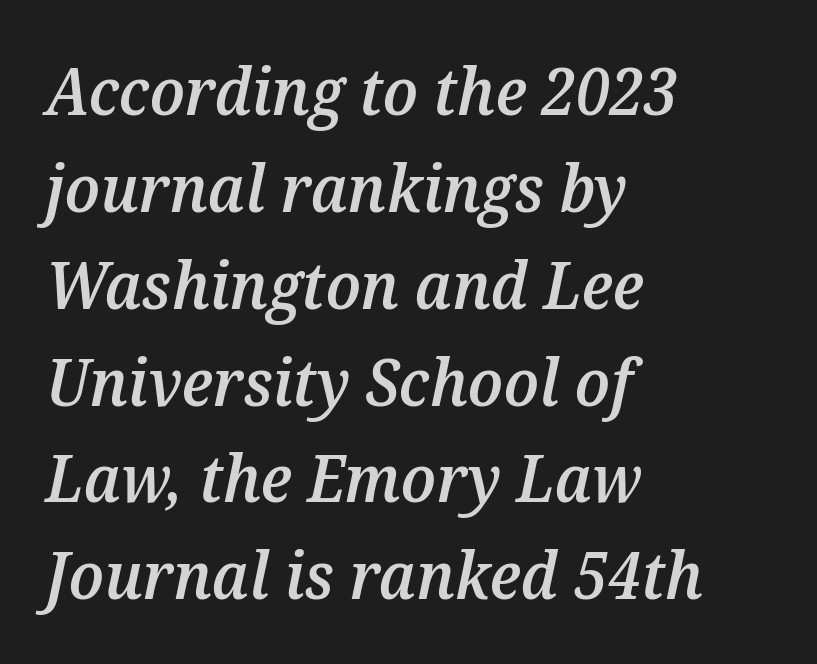
Q: Is the text bold? A: Semi-bold.
Q: Is the text italic (slanted)? A: Yes, it leans right by about 12 degrees.
Q: Is the text underlined? A: No.
Q: How is the paragraph aligned? A: Left-aligned.
Q: Is the spacing between letters normal or unusually wide? A: Normal.
Q: Is the spacing between lines tight, normal or loose? A: Normal.
Q: Width (condensed, normal, or wide)? A: Normal.
Q: Stroke contrast? A: Medium.
Q: x-height? A: Medium.
Q: Monospaced? A: No.
